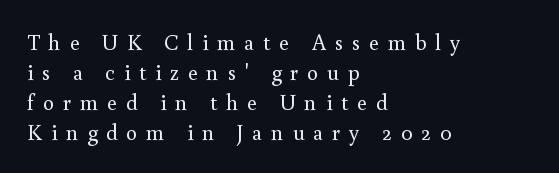
The font is comparable to plain body text, perhaps lighter. The lines are quadded left. This sample uses expanded letter spacing, leaving extra air between glyphs. A clean baseline with only descenders dipping below it. Quick note: not italic, upright.
